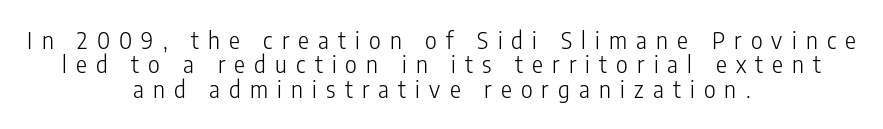
{"italic": "no", "bold": "no", "underline": "no", "align": "center", "line_spacing": "tight", "line_spacing_ratio": 1.06, "letter_spacing": "wide", "letter_spacing_em": 0.4, "glyph_px": 23}
